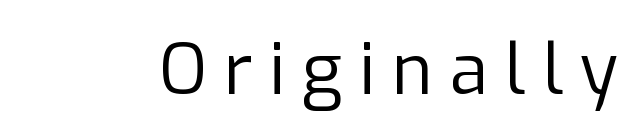
The words here are not underlined. I'd call this a sans setting — the letters go barefoot. The face used here is proportionally spaced, like ordinary book or web type. The strokes are not fattened; the text isn't bold. Unlike italic type, these characters show no tilt at all. Observe the wide spacing: letters keep a clear distance from each other.
